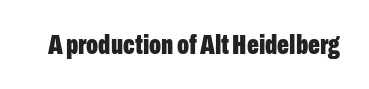
Q: Is the text bold? A: Yes.
Q: Is the text italic (slanted)? A: No, it is upright.
Q: Is the typeface a serif or a sans-serif typeface? A: Sans-serif.
Q: Is the text underlined? A: No.
Q: Is the spacing between letters normal or unusually wide? A: Normal.
Q: Width (condensed, normal, or wide)? A: Condensed.
Q: Stroke contrast? A: Low.
Q: x-height? A: Medium.
Q: Monospaced? A: No.
